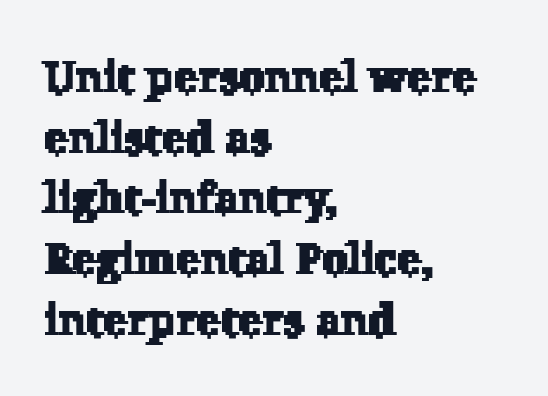
Note the varied advance widths — an 'i' is clearly narrower than an 'm'. Little horizontal feet cap the strokes, marking this as serif type. A normal amount of white space separates one row of letters from the next. Compared with a centered layout, this one pins lines to the left instead. Does extra space separate the letters? No, they use regular spacing. A bare baseline throughout the passage.
